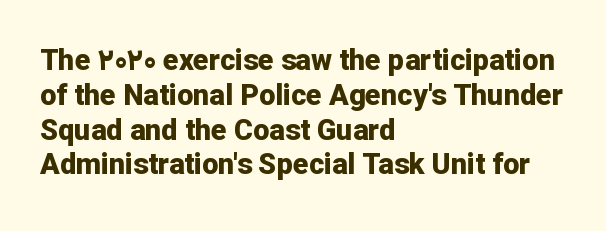
The image shows 29 px bold sans-serif type, upright; set left-aligned, line spacing 1.2x, normal letter spacing, not underlined; low stroke contrast and a medium x-height.
